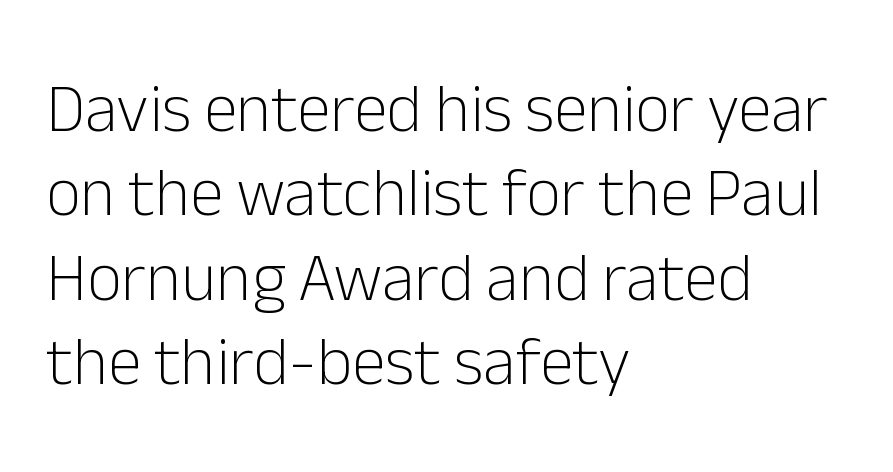
{"serif": "no", "italic": "no", "bold": "no", "weight": "light", "width": "normal", "stroke_contrast": "low", "x_height": "medium", "monospaced": "no", "underline": "no", "align": "left", "line_spacing_ratio": 1.24, "letter_spacing": "normal", "letter_spacing_em": 0.0, "glyph_px": 68}
